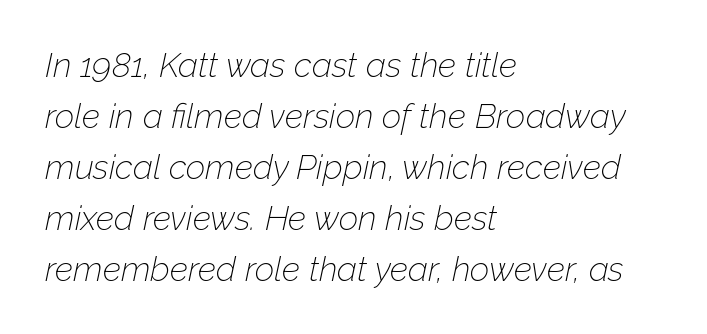
Q: Is the text bold? A: No.
Q: Is the text italic (slanted)? A: Yes, it leans right by about 12 degrees.
Q: Is the text underlined? A: No.
Q: How is the paragraph aligned? A: Left-aligned.
Q: Is the spacing between letters normal or unusually wide? A: Normal.
Q: Is the spacing between lines tight, normal or loose? A: Normal.
Q: Width (condensed, normal, or wide)? A: Normal.
Q: Stroke contrast? A: Low.
Q: x-height? A: Medium.
Q: Monospaced? A: No.
